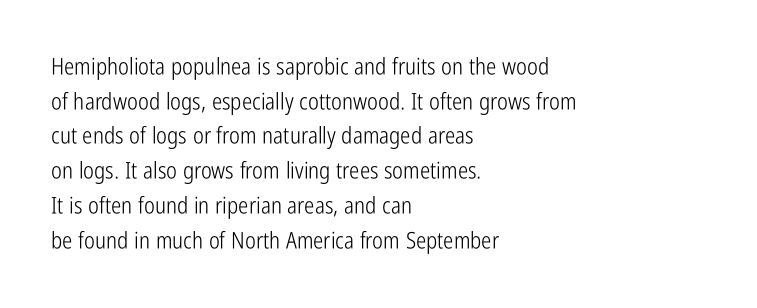
Q: Is the text bold? A: No.
Q: Is the text italic (slanted)? A: No, it is upright.
Q: Is the text underlined? A: No.
Q: How is the paragraph aligned? A: Left-aligned.
Q: Is the spacing between letters normal or unusually wide? A: Normal.
Q: Is the spacing between lines tight, normal or loose? A: Normal.
